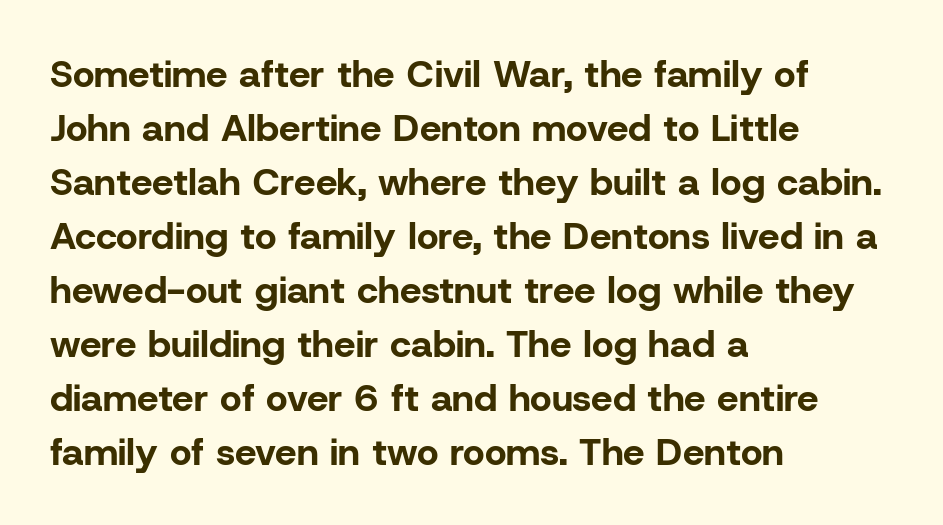
Q: Is the text bold? A: Yes.
Q: Is the text italic (slanted)? A: No, it is upright.
Q: Is the typeface a serif or a sans-serif typeface? A: Sans-serif.
Q: Is the text underlined? A: No.
Q: How is the paragraph aligned? A: Left-aligned.
Q: Is the spacing between letters normal or unusually wide? A: Normal.
Q: Is the spacing between lines tight, normal or loose? A: Normal.
Q: Width (condensed, normal, or wide)? A: Normal.
Q: Stroke contrast? A: Low.
Q: x-height? A: Medium.
Q: Monospaced? A: No.
